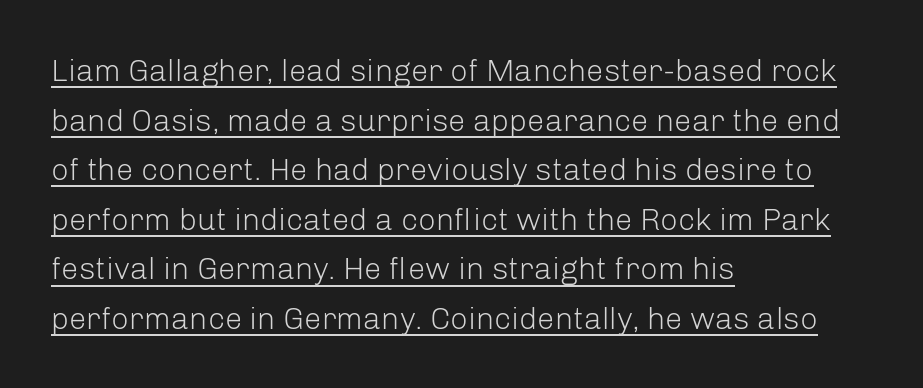
Q: Is the text bold? A: No.
Q: Is the text italic (slanted)? A: No, it is upright.
Q: Is the typeface a serif or a sans-serif typeface? A: Sans-serif.
Q: Is the text underlined? A: Yes.
Q: How is the paragraph aligned? A: Left-aligned.
Q: Is the spacing between letters normal or unusually wide? A: Normal.
Q: Is the spacing between lines tight, normal or loose? A: Normal.
Q: Width (condensed, normal, or wide)? A: Normal.
Q: Stroke contrast? A: Low.
Q: x-height? A: Medium.
Q: Monospaced? A: No.
